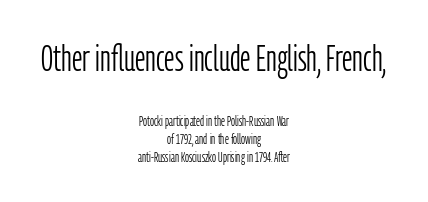
Q: Is the text bold? A: No.
Q: Is the text italic (slanted)? A: No, it is upright.
Q: Is the typeface a serif or a sans-serif typeface? A: Sans-serif.
Q: Is the text underlined? A: No.
Q: How is the paragraph aligned? A: Centered.
Q: Is the spacing between letters normal or unusually wide? A: Normal.
Q: Is the spacing between lines tight, normal or loose? A: Normal.
Q: Which block of text is set in a larger size, the first (top) or the second (bottom)? A: The first (top) one.
Q: Width (condensed, normal, or wide)? A: Condensed.
Q: Stroke contrast? A: Low.
Q: x-height? A: Medium.
Q: Monospaced? A: No.
